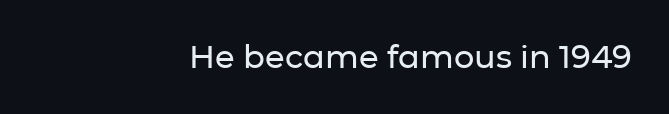
Q: Is the text italic (slanted)? A: No, it is upright.
Q: Is the typeface a serif or a sans-serif typeface? A: Sans-serif.
Q: Is the text underlined? A: No.
Q: How is the paragraph aligned? A: Right-aligned.
Q: Is the spacing between letters normal or unusually wide? A: Normal.
Q: Width (condensed, normal, or wide)? A: Normal.
Q: Stroke contrast? A: Low.
Q: x-height? A: Medium.
Q: Monospaced? A: No.
